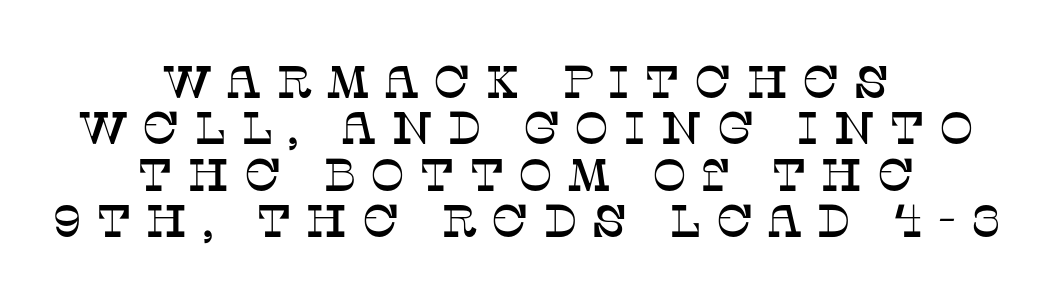
Q: Is the text italic (slanted)? A: No, it is upright.
Q: Is the typeface a serif or a sans-serif typeface? A: Serif.
Q: Is the text underlined? A: No.
Q: How is the paragraph aligned? A: Centered.
Q: Is the spacing between letters normal or unusually wide? A: Unusually wide.
Q: Is the spacing between lines tight, normal or loose? A: Tight.
Q: Width (condensed, normal, or wide)? A: Normal.
Q: Stroke contrast? A: Low.
Q: x-height? A: Large.
Q: Monospaced? A: No.
